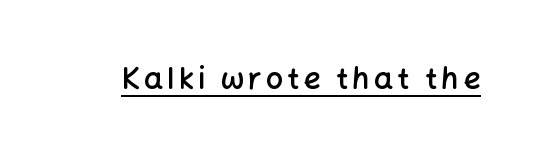
Each letter keeps its own natural width here, so spacing adapts to shape. Typographic density is moderately raised because the face is semibold. Italic? Not at all — the glyphs are vertical. Every word sits above its own underline.
